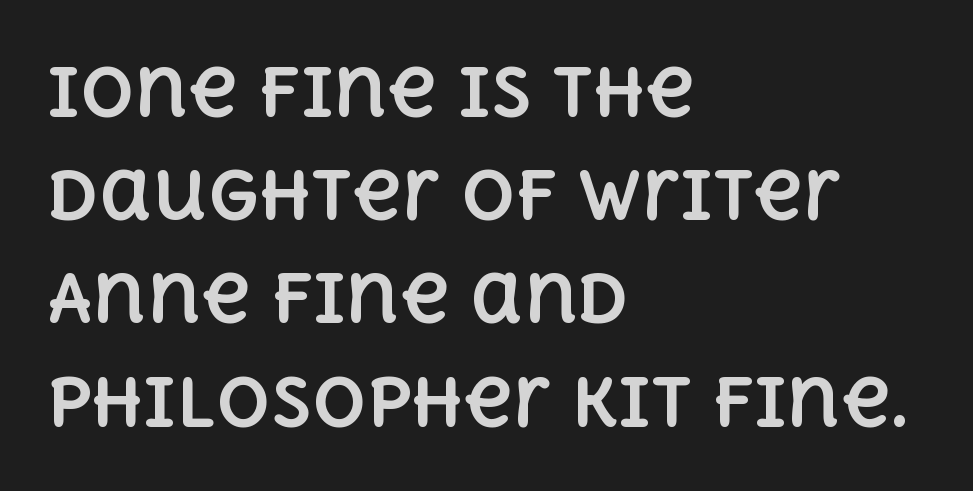
Q: Is the text bold? A: Yes.
Q: Is the text italic (slanted)? A: No, it is upright.
Q: Is the text underlined? A: No.
Q: How is the paragraph aligned? A: Left-aligned.
Q: Is the spacing between letters normal or unusually wide? A: Normal.
Q: Is the spacing between lines tight, normal or loose? A: Normal.
Q: Width (condensed, normal, or wide)? A: Normal.
Q: x-height? A: Large.
Q: Monospaced? A: No.
